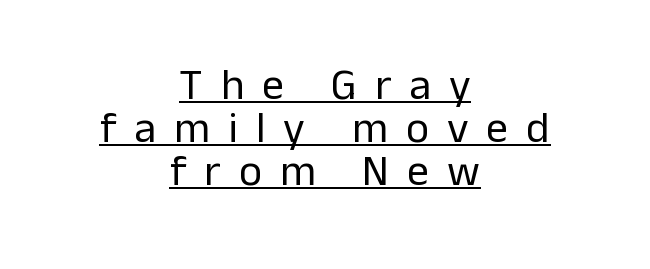
{"serif": "no", "italic": "no", "bold": "no", "weight": "regular", "width": "normal", "stroke_contrast": "low", "x_height": "medium", "monospaced": "no", "underline": "yes", "align": "center", "line_spacing": "tight", "line_spacing_ratio": 0.98, "letter_spacing": "wide", "letter_spacing_em": 0.41, "glyph_px": 44}
